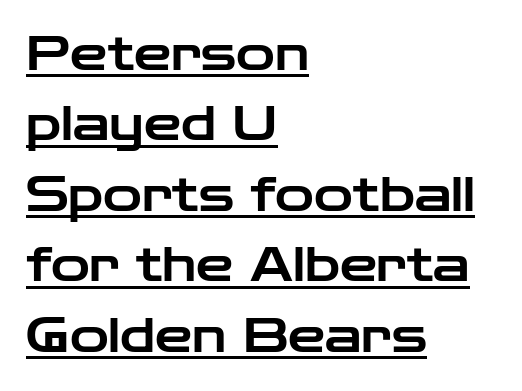
The image shows 47 px wide sans-serif type, upright; set left-aligned, normal line spacing (1.5x), normal letter spacing, underlined; low stroke contrast and a medium x-height.
